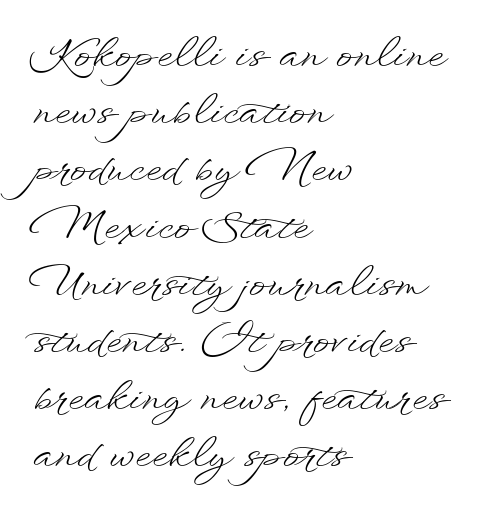
Q: Is the text bold? A: No.
Q: Is the text italic (slanted)? A: Yes.
Q: Is the text underlined? A: No.
Q: How is the paragraph aligned? A: Left-aligned.
Q: Is the spacing between letters normal or unusually wide? A: Normal.
Q: Is the spacing between lines tight, normal or loose? A: Normal.
Q: Width (condensed, normal, or wide)? A: Wide.
Q: Stroke contrast? A: Low.
Q: x-height? A: Small.
Q: Monospaced? A: No.
